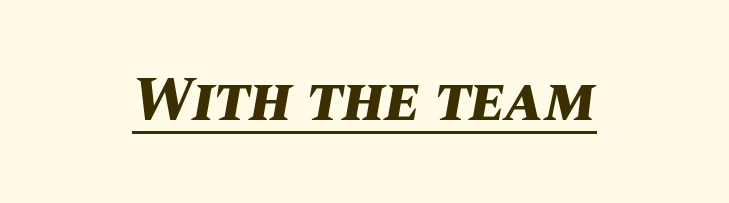
{"italic": "yes", "lean": "right", "slant_degrees": 10, "bold": "yes", "weight": "bold", "width": "normal", "stroke_contrast": "medium", "x_height": "large", "monospaced": "no", "underline": "yes", "align": "center", "letter_spacing": "normal", "letter_spacing_em": 0.0, "glyph_px": 63}
